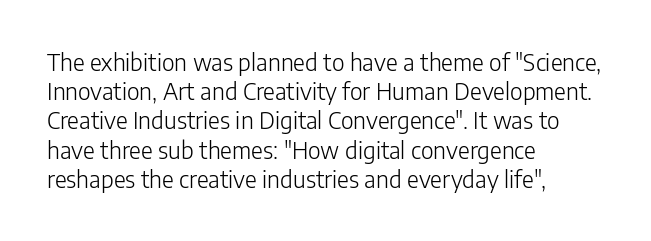
The image shows 23 px text type, upright; set left-aligned, normal line spacing (1.27x), normal letter spacing, not underlined.
